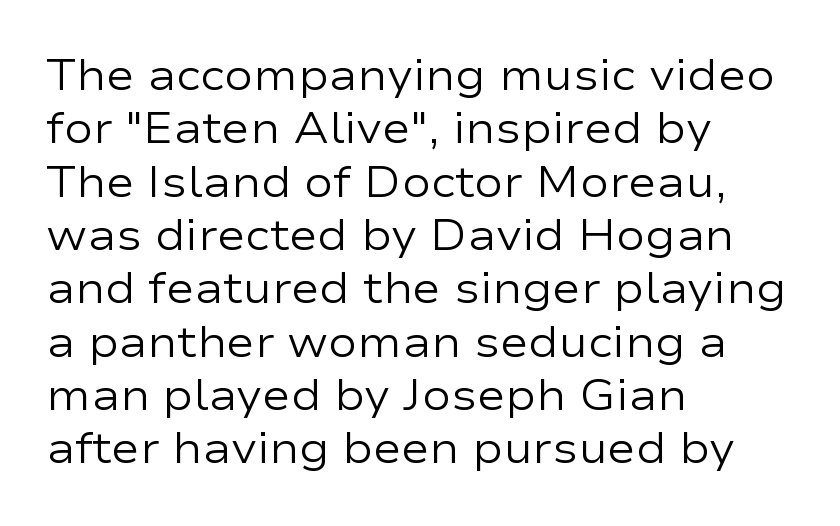
There is no visible air inserted between adjacent glyphs. Looks like regular typesetting: each glyph gets only the width it needs. Ascenders rise straight up at ninety degrees. The letters carry no serifs — their stems end cleanly without finishing strokes. Honestly, there is no underline to notice here at all.
